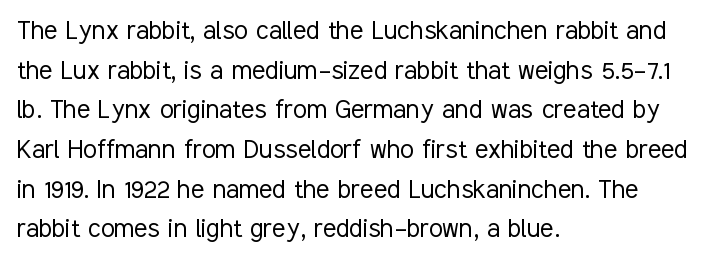
Q: Is the text bold? A: No.
Q: Is the text italic (slanted)? A: No, it is upright.
Q: Is the typeface a serif or a sans-serif typeface? A: Sans-serif.
Q: Is the text underlined? A: No.
Q: How is the paragraph aligned? A: Left-aligned.
Q: Is the spacing between letters normal or unusually wide? A: Normal.
Q: Is the spacing between lines tight, normal or loose? A: Normal.
Q: Width (condensed, normal, or wide)? A: Condensed.
Q: Stroke contrast? A: Low.
Q: x-height? A: Medium.
Q: Monospaced? A: No.
